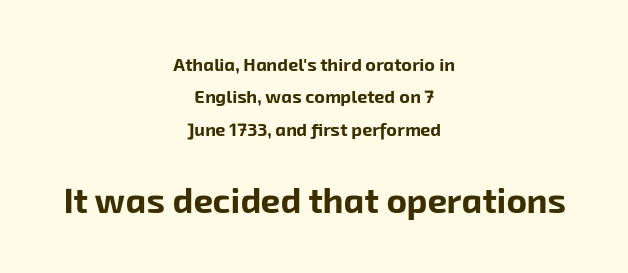
Spacing between characters is what you'd get straight out of the box. The passage is arranged like a title page — every line centered. The glyphs are unaccompanied by any horizontal stroke below them. Compare the two chunks: the lower has the greater cap height. Regarding serifs, this sample does without them. Typesetter's note: full bold, strokes at maximum text heaviness.
